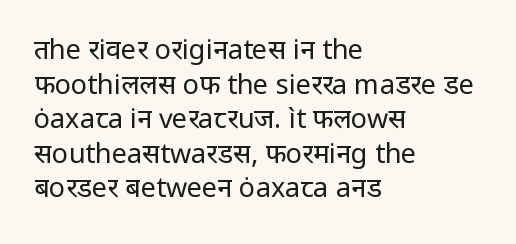
The image shows 27 px text type, upright; set left-aligned, normal line spacing (1.28x), normal letter spacing, not underlined.
